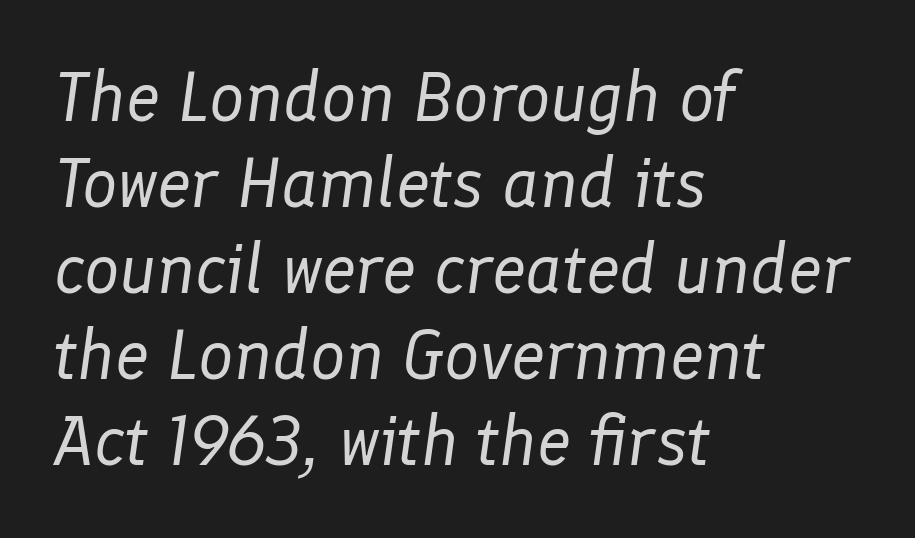
Each letter keeps its own natural width here, so spacing adapts to shape. Each line starts at the same left margin while the right side varies. Descenders are the only things crossing below the line. A typesetter would mark this as italic.
